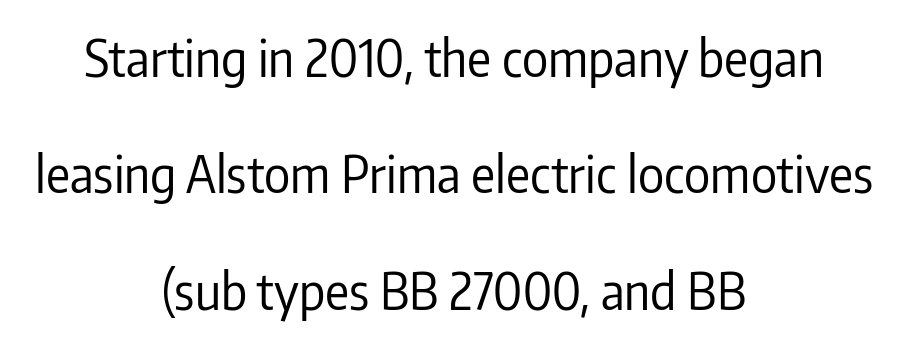
Centered paragraph, ragged on both sides. This rendering features lettering with no underline. Compared with typical body copy, the letter spacing here is the same. The lines are spread far apart with generous leading.
